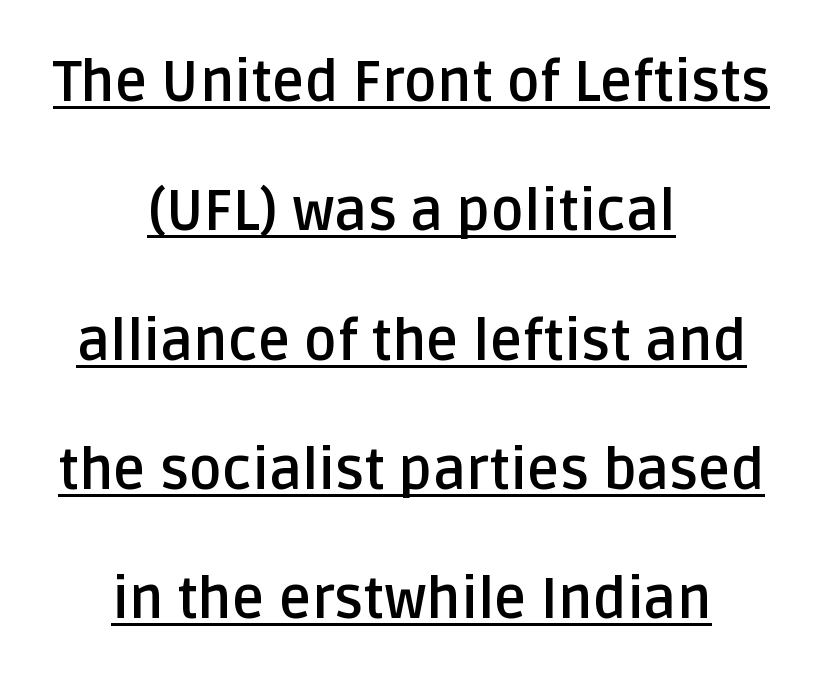
The rendering uses a bold face; every stroke is thick and dark. Compared with a flush-left layout, this one balances lines on the center instead. Between one letter and the next there's only the usual sliver of space. Check where the strokes stop: nothing finishes them off — pure sans.
